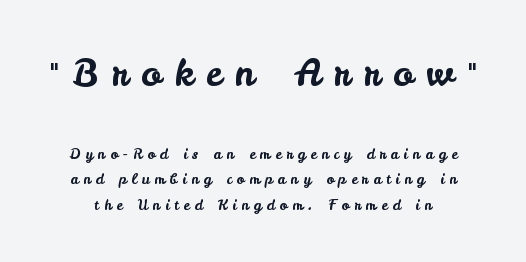
Think of a printed novel: that variable character pitch is what you see here. The words here are not underlined. The letterforms stand isolated, each surrounded by extra space. You can tell from the bare stems that sans-serif type was used. You get the large type first, then a drop to smaller type.
